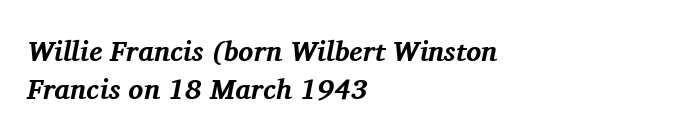
{"serif": "yes", "italic": "yes", "lean": "right", "slant_degrees": 11, "bold": "yes", "weight": "bold", "width": "normal", "stroke_contrast": "medium", "x_height": "medium", "monospaced": "no", "underline": "no", "align": "left", "line_spacing": "normal", "line_spacing_ratio": 1.37, "letter_spacing": "normal", "letter_spacing_em": 0.0, "glyph_px": 28}
